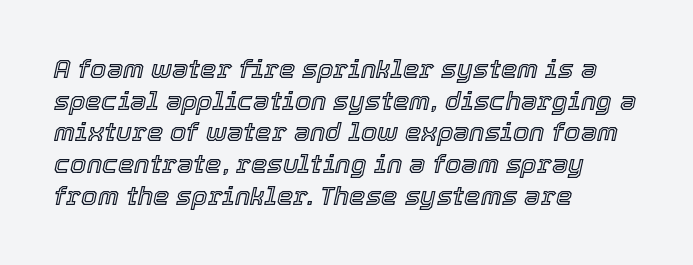
The image shows 26 px text type, italic (leaning right); set left-aligned, line spacing 1.22x, normal letter spacing, not underlined.
